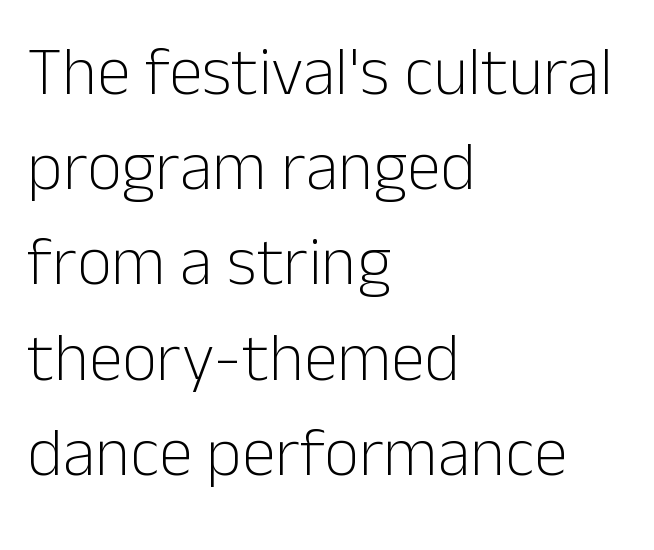
The image shows 68 px light sans-serif type, upright; set left-aligned, normal line spacing (1.4x), normal letter spacing, not underlined; low stroke contrast and a medium x-height.
